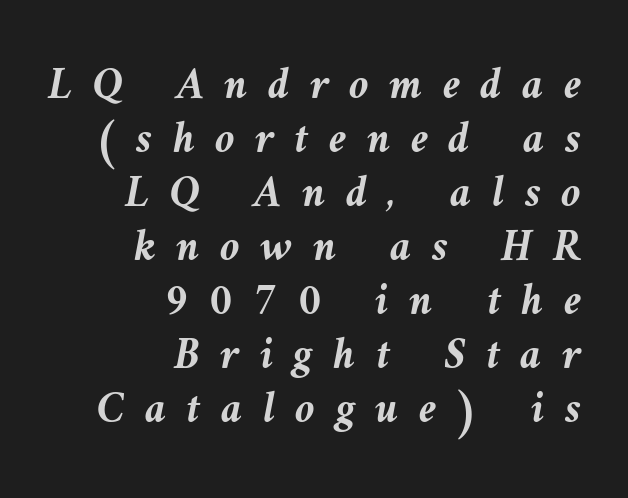
{"italic": "yes", "lean": "left", "slant_degrees": 9, "bold": "yes", "weight": "semibold", "width": "normal", "stroke_contrast": "medium", "x_height": "medium", "monospaced": "no", "underline": "no", "align": "right", "line_spacing_ratio": 1.2, "letter_spacing": "wide", "letter_spacing_em": 0.45, "glyph_px": 45}
